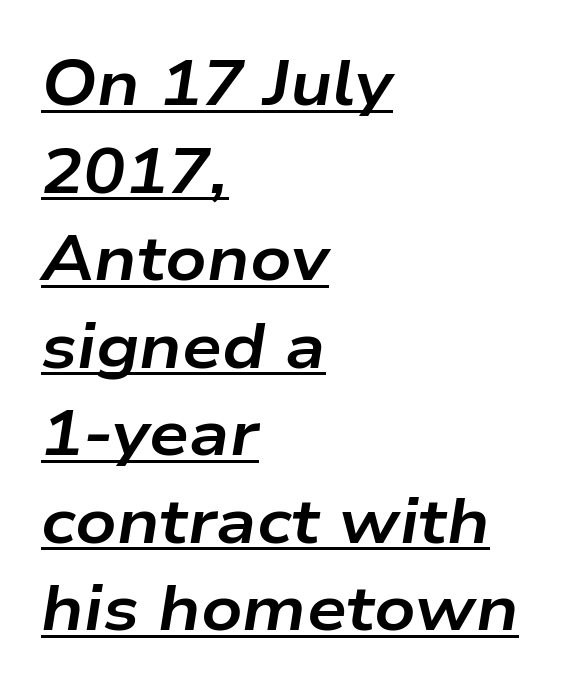
Q: Is the text bold? A: Yes.
Q: Is the text italic (slanted)? A: Yes, it leans right by about 9 degrees.
Q: Is the text underlined? A: Yes.
Q: How is the paragraph aligned? A: Left-aligned.
Q: Is the spacing between letters normal or unusually wide? A: Normal.
Q: Is the spacing between lines tight, normal or loose? A: Normal.
Q: Width (condensed, normal, or wide)? A: Wide.
Q: Stroke contrast? A: Low.
Q: x-height? A: Medium.
Q: Monospaced? A: No.
